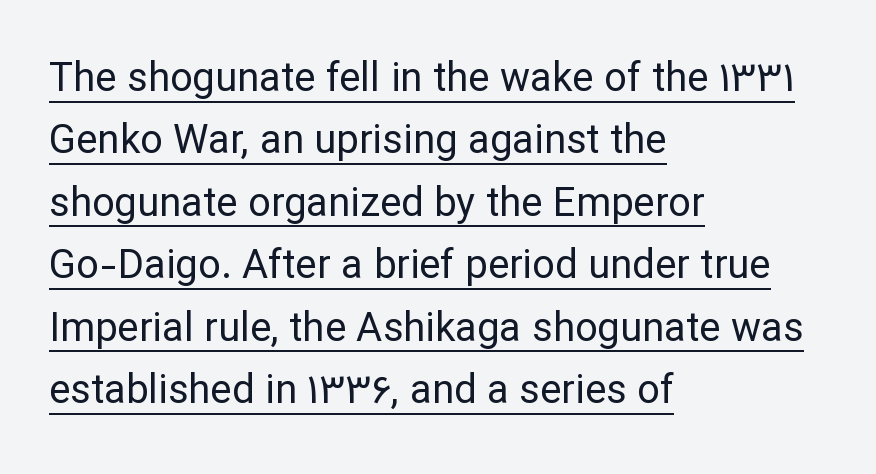
Q: Is the text bold? A: No.
Q: Is the text italic (slanted)? A: No, it is upright.
Q: Is the typeface a serif or a sans-serif typeface? A: Sans-serif.
Q: Is the text underlined? A: Yes.
Q: How is the paragraph aligned? A: Left-aligned.
Q: Is the spacing between letters normal or unusually wide? A: Normal.
Q: Is the spacing between lines tight, normal or loose? A: Normal.
Q: Width (condensed, normal, or wide)? A: Normal.
Q: Stroke contrast? A: Low.
Q: x-height? A: Medium.
Q: Monospaced? A: No.
